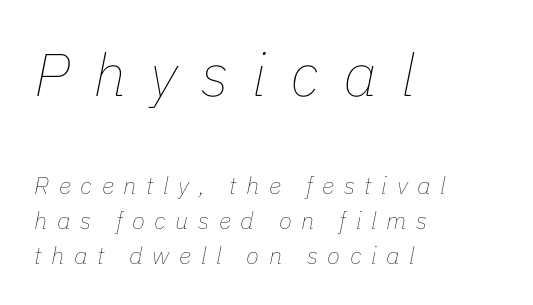
Q: Is the text bold? A: No.
Q: Is the text italic (slanted)? A: Yes, it leans right by about 11 degrees.
Q: Is the text underlined? A: No.
Q: How is the paragraph aligned? A: Left-aligned.
Q: Is the spacing between letters normal or unusually wide? A: Unusually wide.
Q: Is the spacing between lines tight, normal or loose? A: Normal.
Q: Which block of text is set in a larger size, the first (top) or the second (bottom)? A: The first (top) one.
Q: Width (condensed, normal, or wide)? A: Normal.
Q: Stroke contrast? A: Low.
Q: x-height? A: Medium.
Q: Monospaced? A: No.
